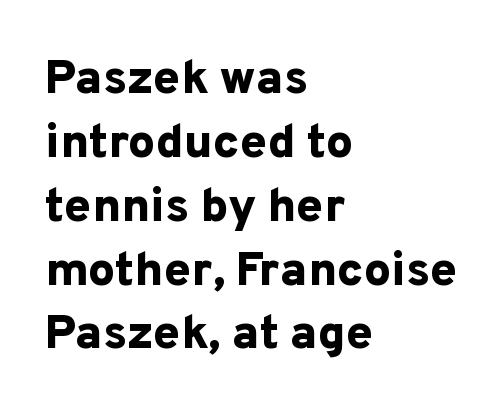
{"serif": "no", "italic": "no", "bold": "yes", "weight": "bold", "width": "normal", "stroke_contrast": "low", "x_height": "medium", "monospaced": "no", "underline": "no", "align": "left", "line_spacing": "normal", "line_spacing_ratio": 1.33, "letter_spacing": "normal", "letter_spacing_em": 0.0, "glyph_px": 48}
